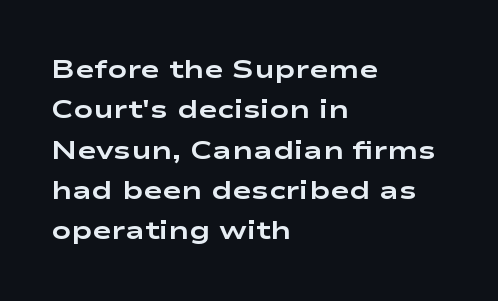
Q: Is the text bold? A: Yes.
Q: Is the text italic (slanted)? A: No, it is upright.
Q: Is the text underlined? A: No.
Q: How is the paragraph aligned? A: Left-aligned.
Q: Is the spacing between letters normal or unusually wide? A: Normal.
Q: Is the spacing between lines tight, normal or loose? A: Normal.
